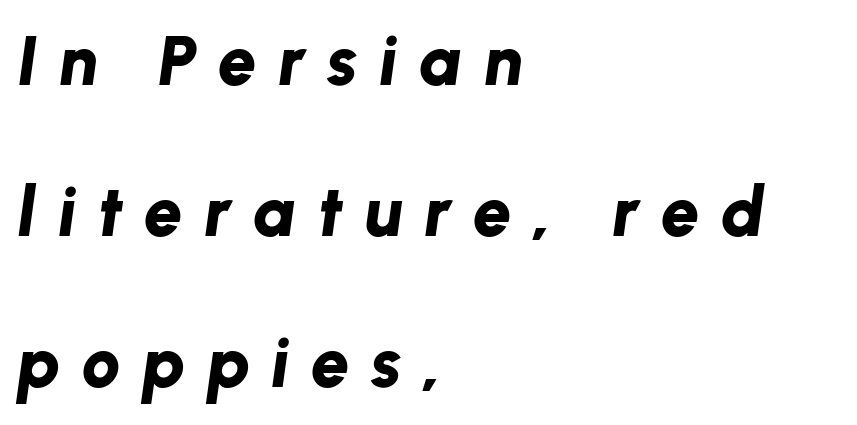
The image shows 69 px bold type, italic (leaning right); set left-aligned, loose line spacing (2.19x), unusually wide letter spacing (+0.31 em), not underlined; low stroke contrast and a medium x-height.
